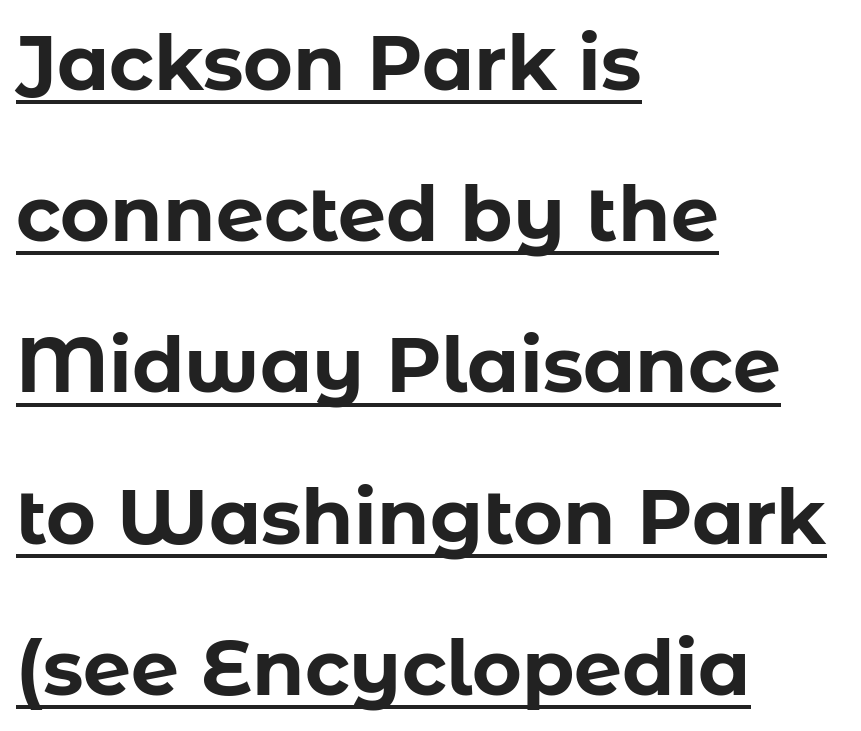
{"serif": "no", "italic": "no", "bold": "yes", "weight": "bold", "width": "normal", "stroke_contrast": "low", "x_height": "medium", "monospaced": "no", "underline": "yes", "align": "left", "line_spacing": "loose", "line_spacing_ratio": 1.99, "letter_spacing": "normal", "letter_spacing_em": 0.0, "glyph_px": 76}
